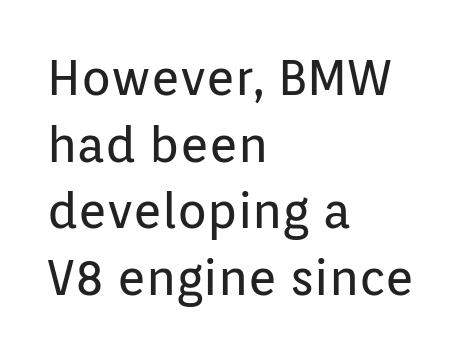
Q: Is the text bold? A: No.
Q: Is the text italic (slanted)? A: No, it is upright.
Q: Is the typeface a serif or a sans-serif typeface? A: Sans-serif.
Q: Is the text underlined? A: No.
Q: How is the paragraph aligned? A: Left-aligned.
Q: Is the spacing between letters normal or unusually wide? A: Normal.
Q: Is the spacing between lines tight, normal or loose? A: Normal.
Q: Width (condensed, normal, or wide)? A: Normal.
Q: Stroke contrast? A: Low.
Q: x-height? A: Medium.
Q: Monospaced? A: No.
